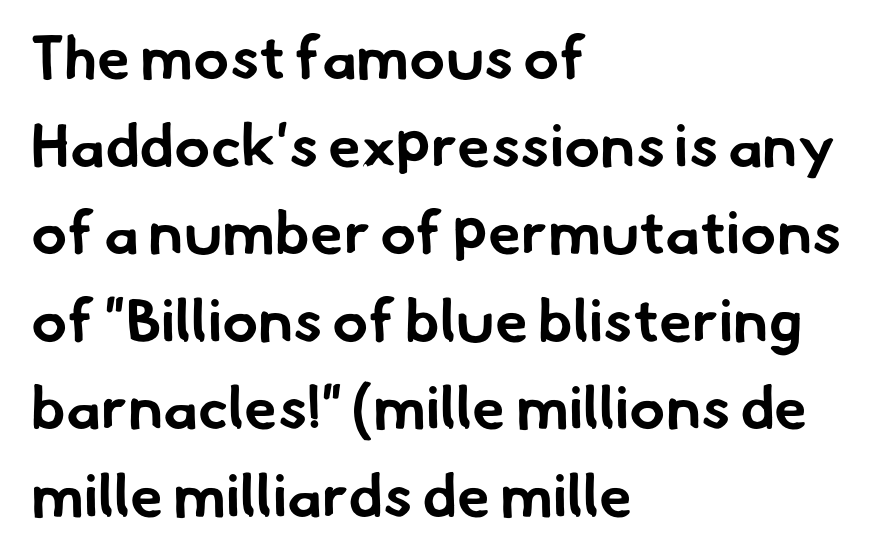
Q: Is the text bold? A: Yes.
Q: Is the typeface a serif or a sans-serif typeface? A: Sans-serif.
Q: Is the text underlined? A: No.
Q: How is the paragraph aligned? A: Left-aligned.
Q: Is the spacing between letters normal or unusually wide? A: Normal.
Q: Is the spacing between lines tight, normal or loose? A: Normal.
Q: Width (condensed, normal, or wide)? A: Normal.
Q: Stroke contrast? A: Low.
Q: x-height? A: Small.
Q: Monospaced? A: No.
